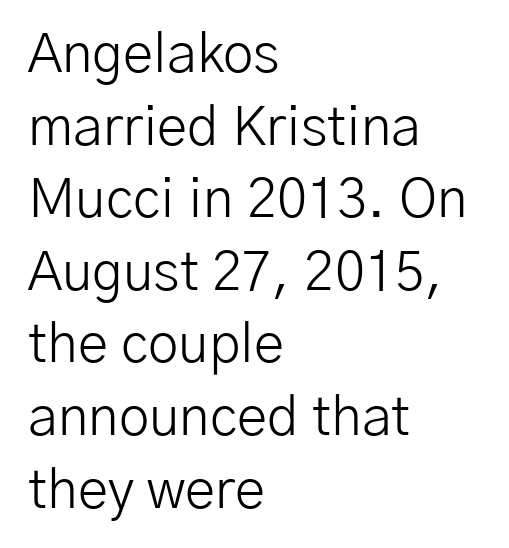
The image shows 55 px light sans-serif type, upright; set left-aligned, normal line spacing (1.32x), normal letter spacing, not underlined; low stroke contrast and a medium x-height.
